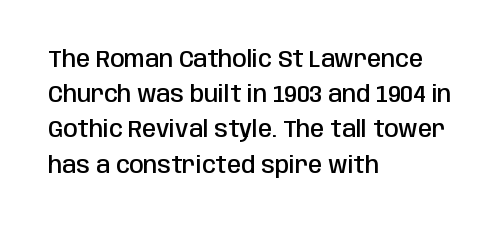
Summary of weight: moderately heavy, a semibold. You could call the tracking neutral — neither tight nor loose. Unmarked baselines from the first word to the last. Quick note: interline space is typical.
